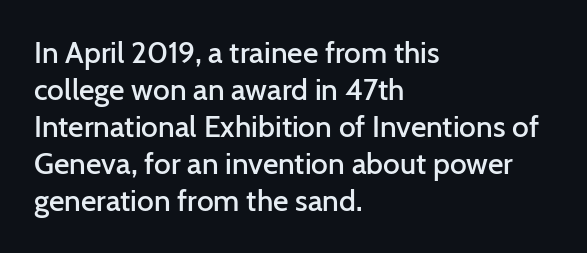
The image shows 30 px semibold sans-serif type, upright; set left-aligned, line spacing 1.23x, normal letter spacing, not underlined; low stroke contrast and a medium x-height.
